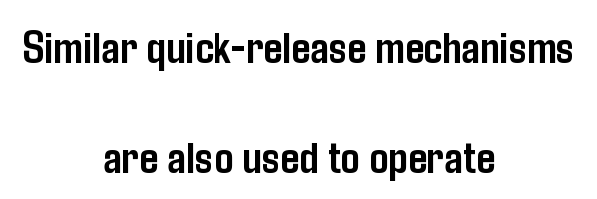
{"serif": "no", "italic": "no", "bold": "yes", "weight": "semibold", "width": "condensed", "stroke_contrast": "low", "x_height": "medium", "monospaced": "no", "underline": "no", "align": "center", "line_spacing": "loose", "line_spacing_ratio": 2.33, "letter_spacing": "normal", "letter_spacing_em": 0.0, "glyph_px": 47}
